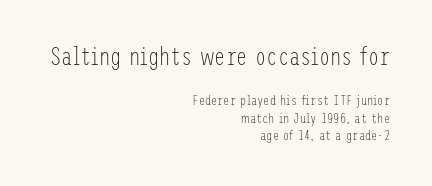
Q: Is the text bold? A: No.
Q: Is the text italic (slanted)? A: No, it is upright.
Q: Is the text underlined? A: No.
Q: How is the paragraph aligned? A: Right-aligned.
Q: Is the spacing between letters normal or unusually wide? A: Normal.
Q: Which block of text is set in a larger size, the first (top) or the second (bottom)? A: The first (top) one.
